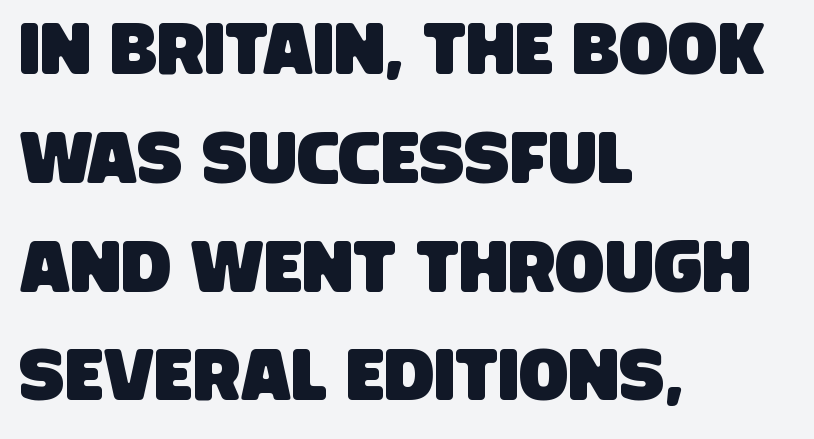
In terms of letterspacing, this is plain default setting. Evenly set lines give the paragraph a standard silhouette. Think of a printed novel: that variable character pitch is what you see here. Underline: absent. The rendering shows plain stroke endings on the letterforms — a sans-serif design. A classic flush-left, rag-right setting is used for this passage.
